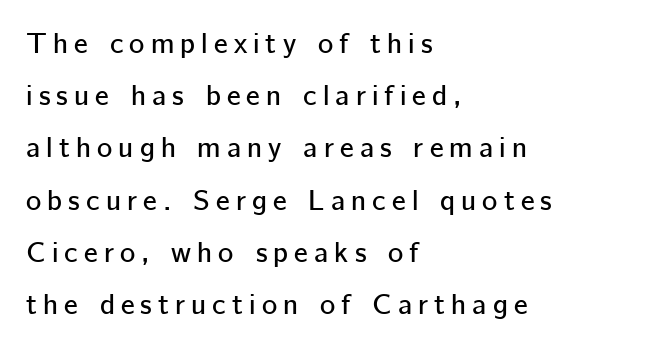
Q: Is the text italic (slanted)? A: No, it is upright.
Q: Is the typeface a serif or a sans-serif typeface? A: Sans-serif.
Q: Is the text underlined? A: No.
Q: How is the paragraph aligned? A: Left-aligned.
Q: Is the spacing between letters normal or unusually wide? A: Unusually wide.
Q: Width (condensed, normal, or wide)? A: Normal.
Q: Stroke contrast? A: Low.
Q: x-height? A: Medium.
Q: Monospaced? A: No.
